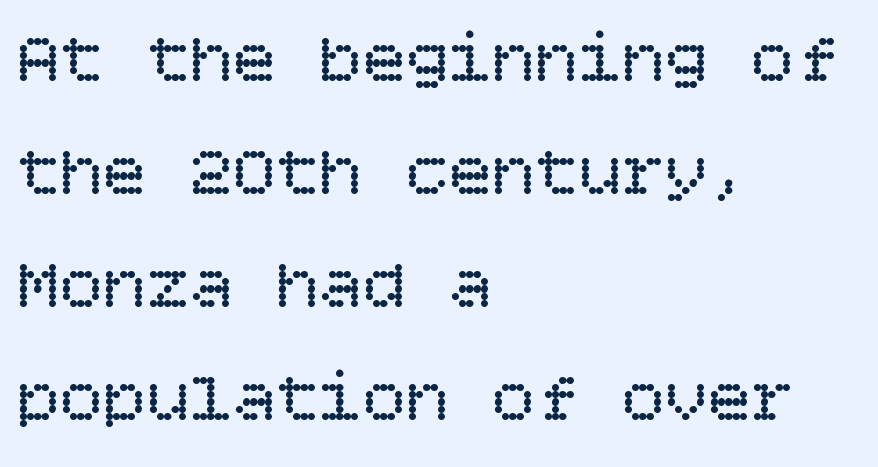
Q: Is the text bold? A: No.
Q: Is the text italic (slanted)? A: No, it is upright.
Q: Is the text underlined? A: No.
Q: How is the paragraph aligned? A: Left-aligned.
Q: Is the spacing between letters normal or unusually wide? A: Normal.
Q: Is the spacing between lines tight, normal or loose? A: Normal.
Q: Width (condensed, normal, or wide)? A: Normal.
Q: Stroke contrast? A: Low.
Q: x-height? A: Large.
